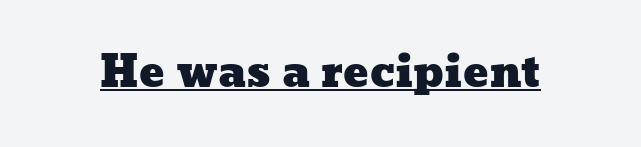
The image shows 42 px wide type; set normal letter spacing, underlined; low stroke contrast and a medium x-height.
